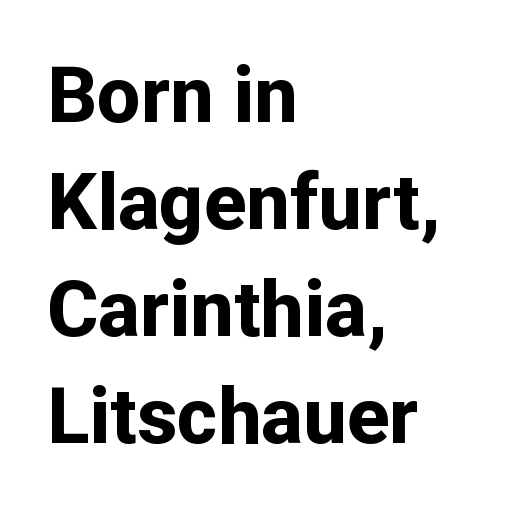
The image shows 78 px bold sans-serif type, upright; set left-aligned, normal line spacing (1.37x), normal letter spacing, not underlined; low stroke contrast and a medium x-height.
